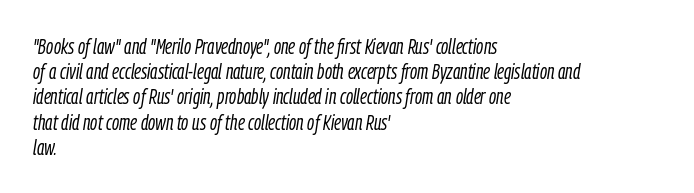
Check under the words: just untouched page. Weight: regular or lighter. Notice how the stems are inclined rather than vertical — that's the hallmark of italics. All the whitespace from short lines collects on the right. The letterforms sit shoulder to shoulder at normal distance.
